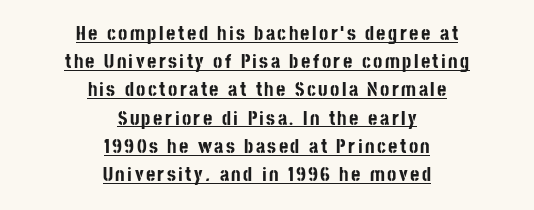
Q: Is the text bold? A: Yes.
Q: Is the text italic (slanted)? A: No, it is upright.
Q: Is the text underlined? A: Yes.
Q: How is the paragraph aligned? A: Centered.
Q: Is the spacing between lines tight, normal or loose? A: Normal.
